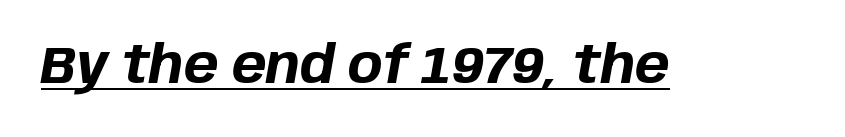
Q: Is the text bold? A: Yes.
Q: Is the text italic (slanted)? A: Yes, it leans right by about 10 degrees.
Q: Is the text underlined? A: Yes.
Q: Is the spacing between letters normal or unusually wide? A: Normal.
Q: Width (condensed, normal, or wide)? A: Normal.
Q: Stroke contrast? A: Low.
Q: x-height? A: Large.
Q: Monospaced? A: No.
